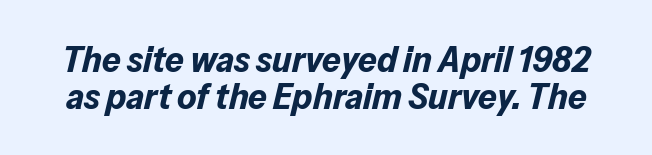
Q: Is the text bold? A: Yes.
Q: Is the text italic (slanted)? A: Yes, it leans right by about 13 degrees.
Q: Is the text underlined? A: No.
Q: Is the spacing between letters normal or unusually wide? A: Normal.
Q: Is the spacing between lines tight, normal or loose? A: Tight.
Q: Width (condensed, normal, or wide)? A: Normal.
Q: Stroke contrast? A: Low.
Q: x-height? A: Medium.
Q: Monospaced? A: No.
